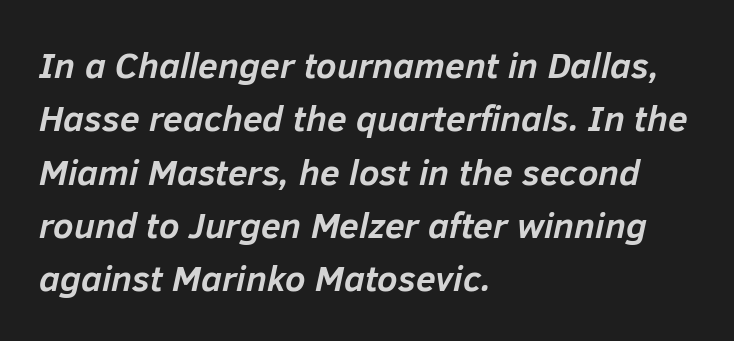
Italic? Definitely — the glyphs are oblique. A dark, heavy texture on the line: the type is bold. The letters sit at their default tracking, neither squeezed nor spread. Nobody drew a line under any word here.
